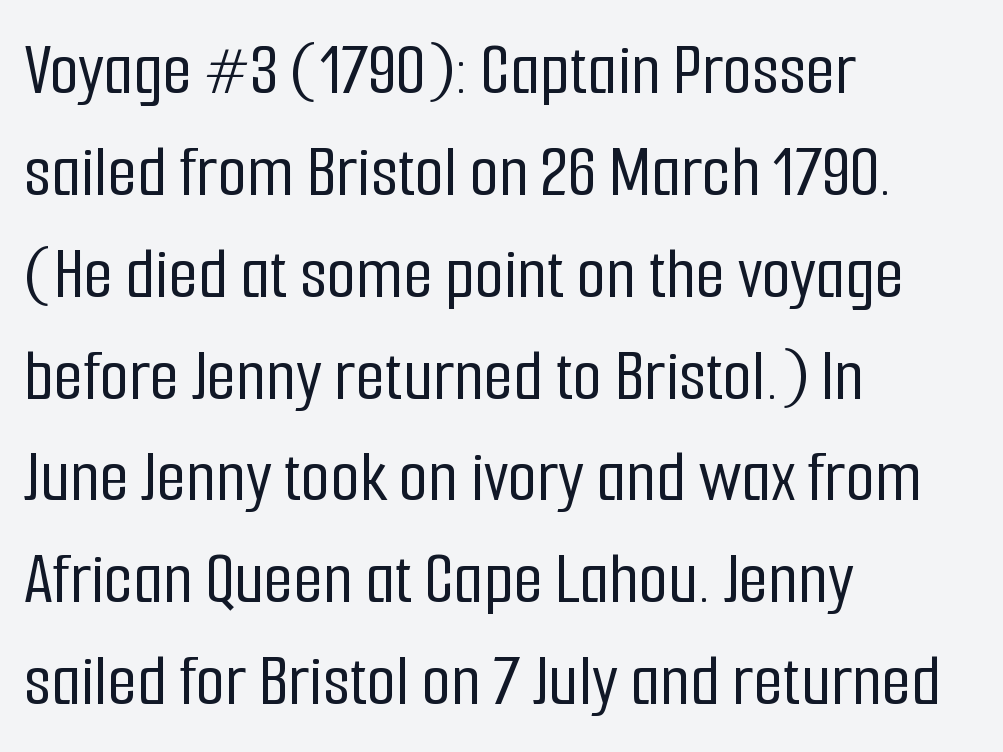
The image shows 76 px condensed sans-serif type, upright; set left-aligned, normal line spacing (1.34x), normal letter spacing, not underlined; low stroke contrast and a medium x-height.
